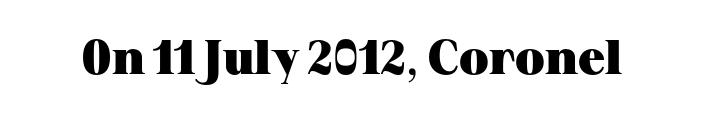
The image shows 48 px heavy, wide serif type, upright; set normal letter spacing, not underlined; medium stroke contrast and a medium x-height.
